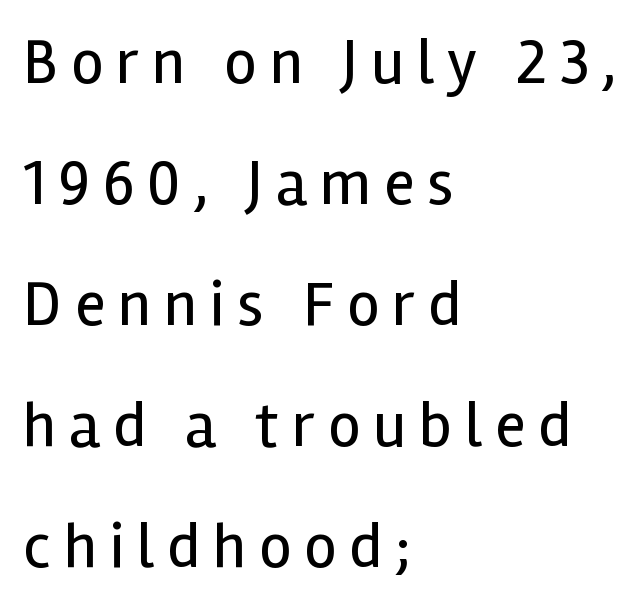
{"serif": "no", "italic": "no", "bold": "no", "weight": "regular", "width": "normal", "x_height": "medium", "monospaced": "no", "underline": "no", "align": "left", "line_spacing_ratio": 1.89, "letter_spacing": "wide", "letter_spacing_em": 0.2, "glyph_px": 64}
